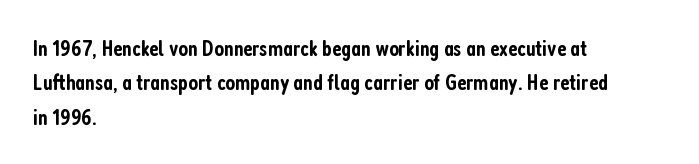
Q: Is the text bold? A: Semi-bold.
Q: Is the text italic (slanted)? A: No, it is upright.
Q: Is the text underlined? A: No.
Q: How is the paragraph aligned? A: Left-aligned.
Q: Is the spacing between letters normal or unusually wide? A: Normal.
Q: Is the spacing between lines tight, normal or loose? A: Normal.
